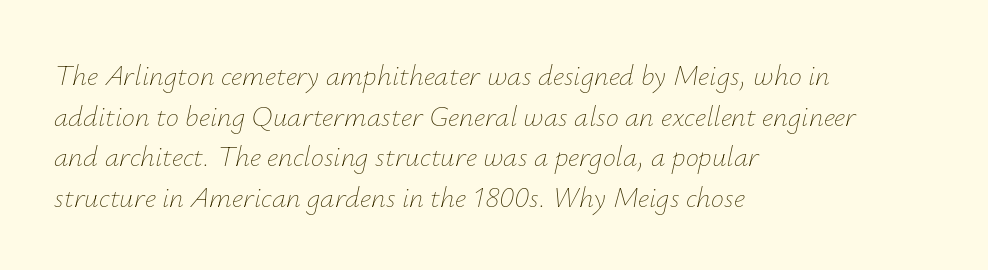
The image shows 29 px thin type, italic (leaning right); set left-aligned, normal line spacing (1.4x), normal letter spacing, not underlined; low stroke contrast and a small x-height.
